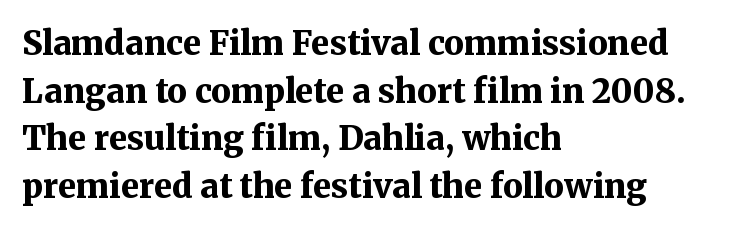
{"serif": "yes", "italic": "no", "bold": "yes", "weight": "bold", "width": "normal", "stroke_contrast": "medium", "x_height": "medium", "monospaced": "no", "underline": "no", "align": "left", "line_spacing": "normal", "line_spacing_ratio": 1.44, "letter_spacing": "normal", "letter_spacing_em": 0.0, "glyph_px": 33}
